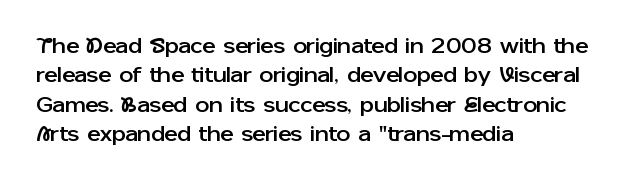
Q: Is the text italic (slanted)? A: No, it is upright.
Q: Is the text underlined? A: No.
Q: How is the paragraph aligned? A: Left-aligned.
Q: Is the spacing between letters normal or unusually wide? A: Normal.
Q: Is the spacing between lines tight, normal or loose? A: Normal.
